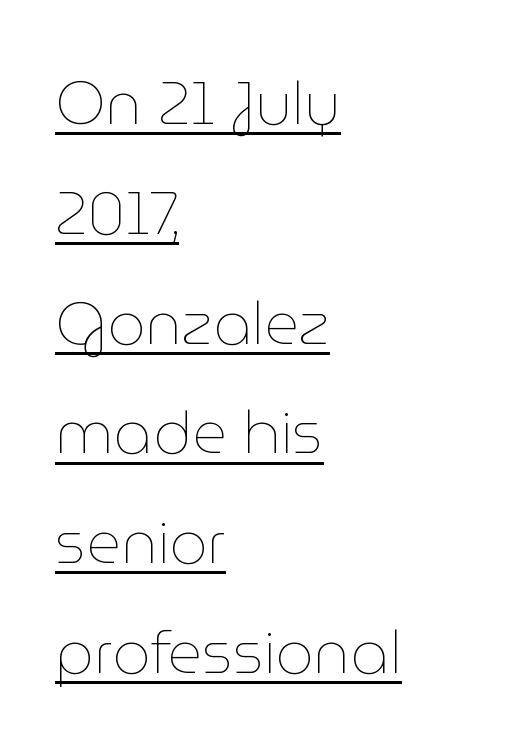
The image shows 60 px thin type, upright; set left-aligned, line spacing 1.83x, normal letter spacing, underlined; low stroke contrast and a medium x-height.
